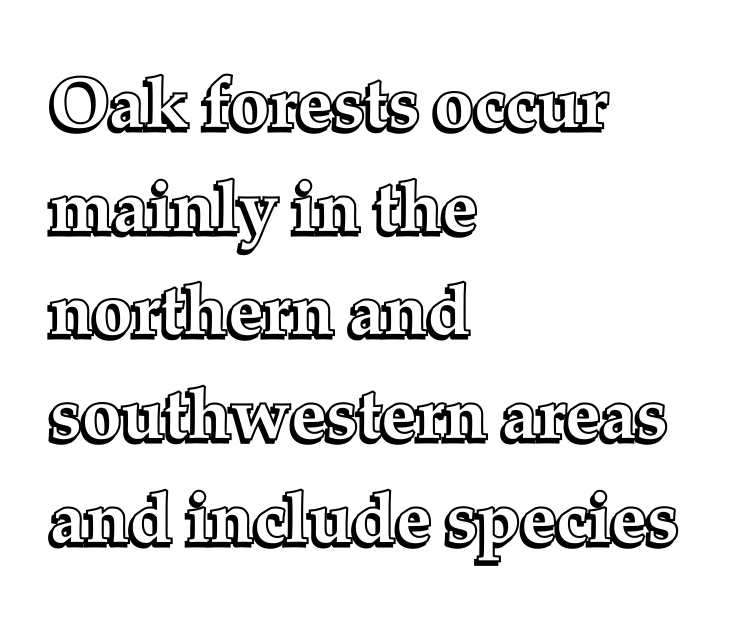
{"italic": "no", "width": "normal", "x_height": "medium", "monospaced": "no", "underline": "no", "align": "left", "line_spacing": "normal", "line_spacing_ratio": 1.46, "letter_spacing": "normal", "letter_spacing_em": 0.0, "glyph_px": 71}
